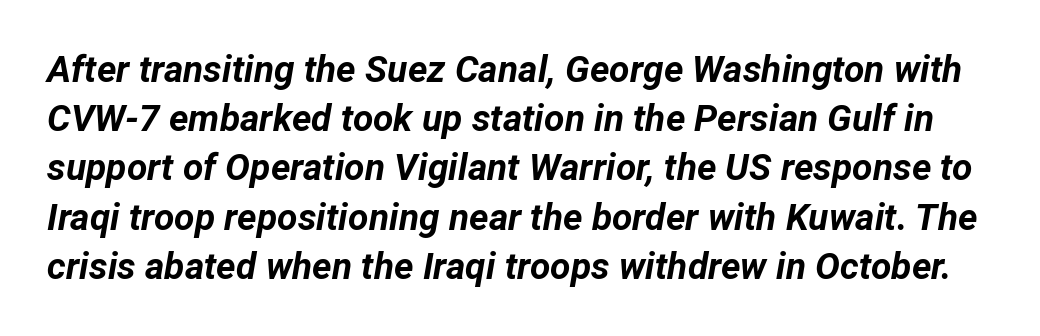
Each row of text sits above clean, open space. These lines were composed using italics. Observe the ordinary spacing: letters are neighbours, not strangers. Weight: bold. Horizontal bands of white between lines are of average thickness. Spacing verdict: proportional, widths tailored to each character.
